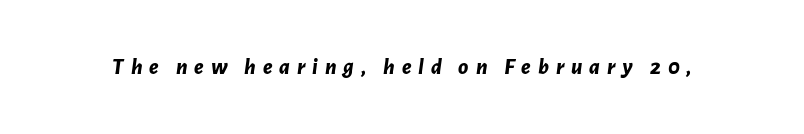
The image shows 23 px bold type, italic (leaning right); set unusually wide letter spacing (+0.3 em), not underlined.
